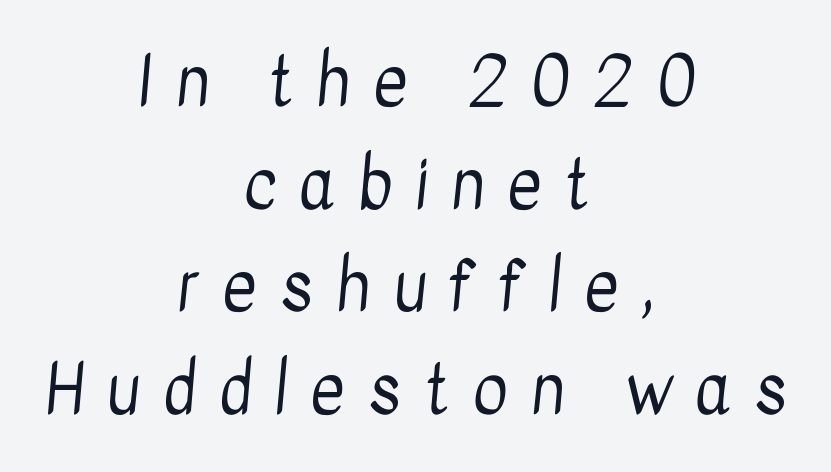
Compared with typical body copy, the letter spacing here is much looser. The string is rendered with underlining switched off. This sample has the flowing, uneven cadence of proportional lettering. Stems here are at most as thick as an everyday book face. Compared with a flush-left layout, this one balances lines on the center instead.
